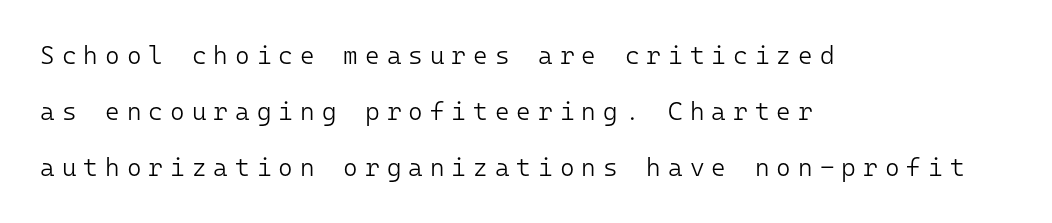
{"italic": "no", "bold": "no", "underline": "no", "align": "left", "line_spacing": "loose", "line_spacing_ratio": 2.25, "letter_spacing": "wide", "letter_spacing_em": 0.28, "glyph_px": 25}
